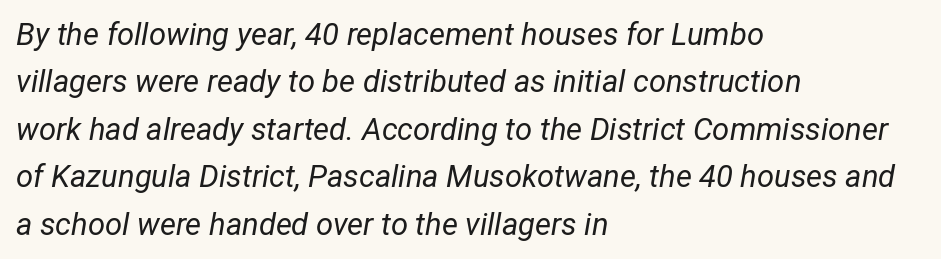
This rendering uses left alignment, leaving the right contour irregular. The face looks like a standard text weight, possibly lighter. Would a proofreader flag this as italicized? Yes. You could not count columns in this text — the font is proportionally spaced.
